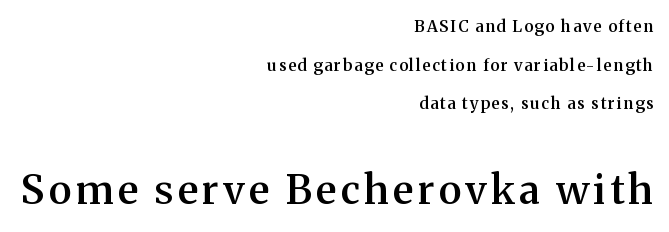
{"serif": "yes", "italic": "no", "bold": "semi", "weight": "semibold", "width": "normal", "stroke_contrast": "medium", "x_height": "medium", "monospaced": "no", "underline": "no", "align": "right", "line_spacing": "loose", "line_spacing_ratio": 2.42, "larger_block": "second", "size_ratio": 2.5, "glyph_px": 40}
